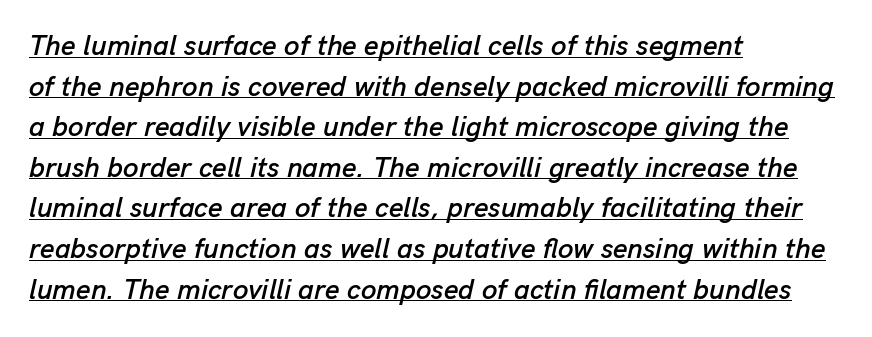
The image shows 28 px text type, italic (leaning right); set left-aligned, normal line spacing (1.45x), normal letter spacing, underlined; low stroke contrast and a medium x-height.
